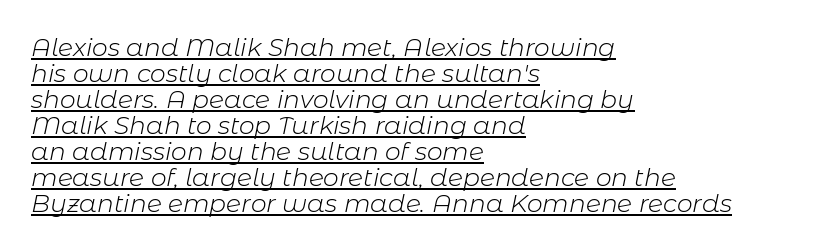
The lines in this sample share a left origin and differ only in where they stop. The characters are drawn with everyday or finer stroke widths. Slanted lettering throughout. In designer terms, the underline attribute is active on this setting. Very little white space separates one row of letters from the next. Inter-character spacing is left at the font's built-in metrics.
